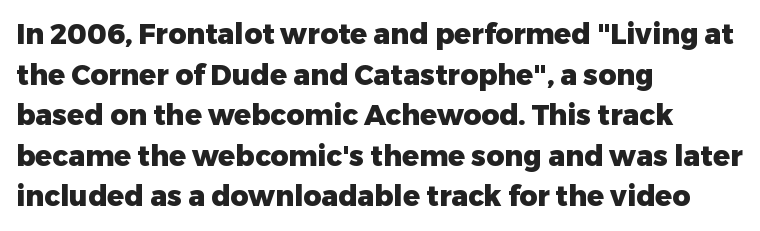
You can tell it's not italic because the verticals are truly vertical. The string is rendered with underlining switched off. This rendering uses left alignment, leaving the right contour irregular. Stroke thickness is high; the sample reads as a true bold. Students, note that the glyphs here touch the page at normal intervals.
